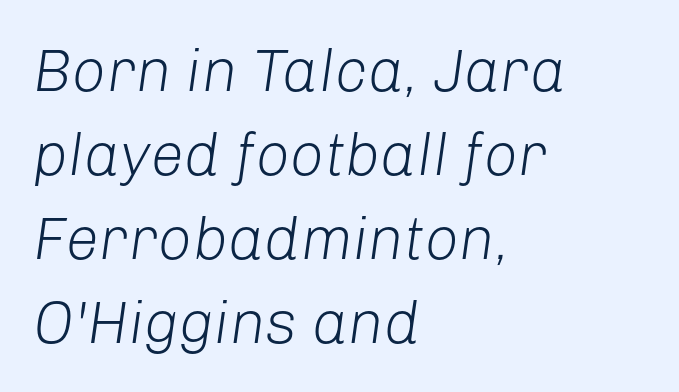
The image shows 60 px light type, italic (leaning right); set left-aligned, normal line spacing (1.4x), normal letter spacing, not underlined; low stroke contrast and a medium x-height.
